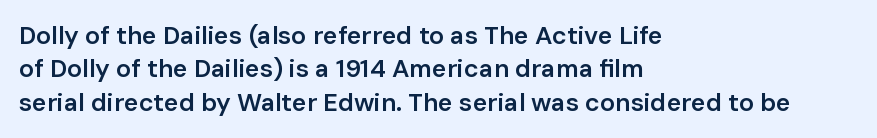
The image shows 25 px text type, upright; set left-aligned, normal line spacing (1.34x), normal letter spacing, not underlined.
